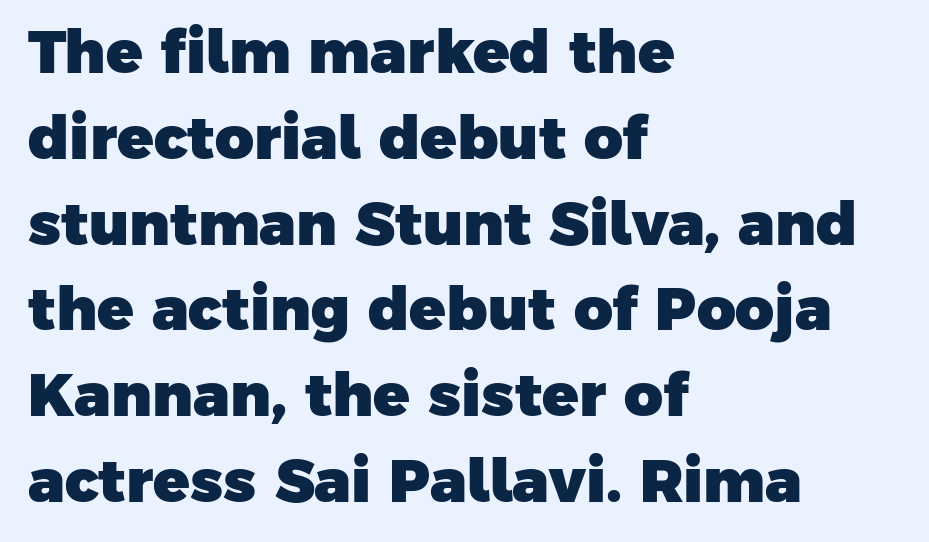
The image shows 60 px heavy sans-serif type; set left-aligned, normal line spacing (1.43x), normal letter spacing, not underlined; low stroke contrast and a medium x-height.
